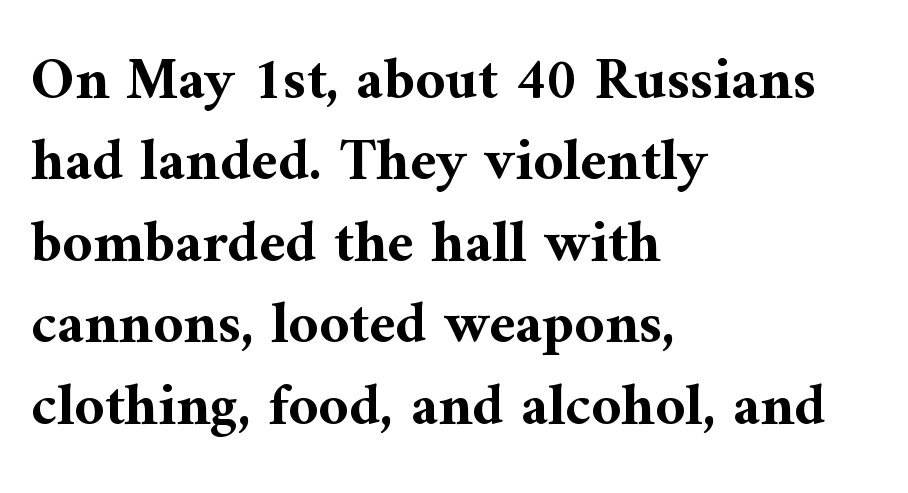
{"serif": "yes", "italic": "no", "bold": "yes", "weight": "bold", "width": "normal", "stroke_contrast": "medium", "x_height": "medium", "monospaced": "no", "underline": "no", "align": "left", "line_spacing": "normal", "line_spacing_ratio": 1.38, "letter_spacing": "normal", "letter_spacing_em": 0.0, "glyph_px": 59}
